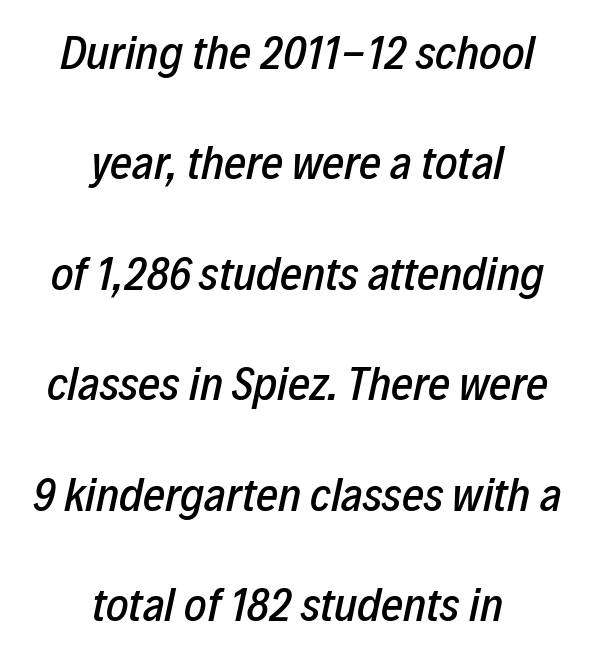
The image shows 48 px condensed type, italic (leaning right); set centered, loose line spacing (2.3x), normal letter spacing, not underlined; low stroke contrast and a medium x-height.
